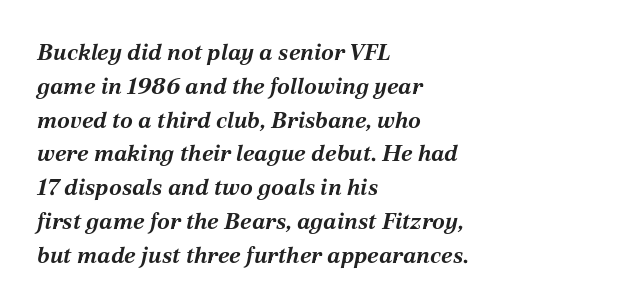
Every letter is thick-stroked: bold, no question. Rule under the text: the space is simply empty. Line spacing here is normal. The paragraph has a hard left edge and a soft right edge.
